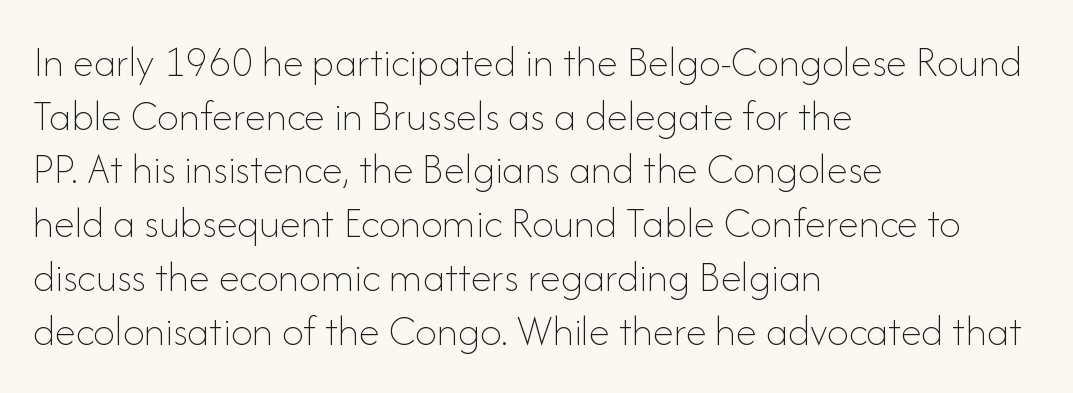
{"italic": "no", "bold": "no", "weight": "thin", "width": "normal", "stroke_contrast": "low", "x_height": "small", "monospaced": "no", "underline": "no", "align": "left", "line_spacing": "normal", "line_spacing_ratio": 1.25, "letter_spacing": "normal", "letter_spacing_em": 0.0, "glyph_px": 43}
